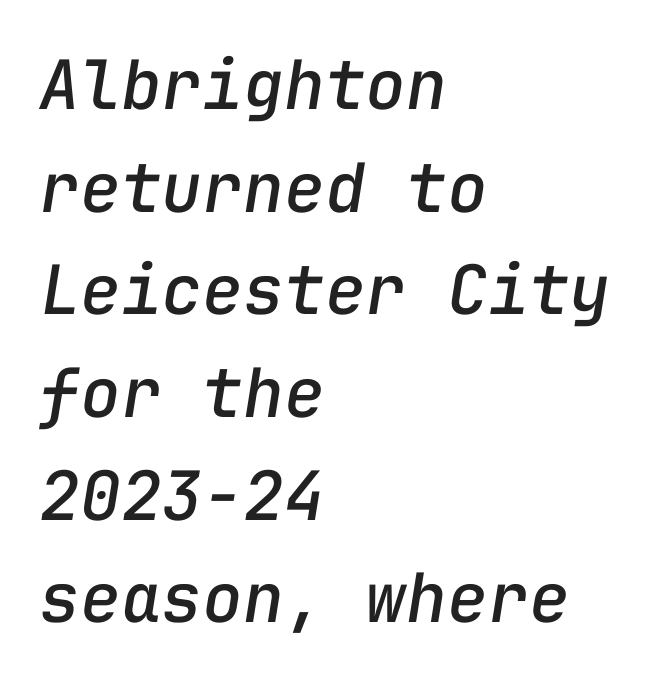
The image shows 68 px text type, italic (leaning right), monospaced; set left-aligned, normal line spacing (1.51x), normal letter spacing, not underlined; low stroke contrast and a medium x-height.
